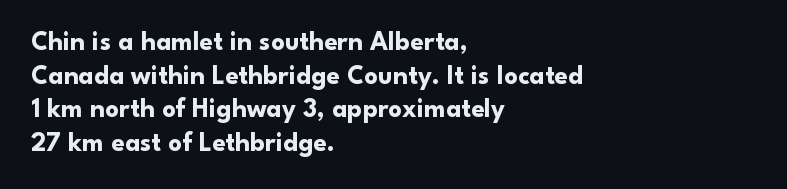
Q: Is the text bold? A: Yes.
Q: Is the text italic (slanted)? A: No, it is upright.
Q: Is the text underlined? A: No.
Q: How is the paragraph aligned? A: Left-aligned.
Q: Is the spacing between letters normal or unusually wide? A: Normal.
Q: Is the spacing between lines tight, normal or loose? A: Normal.
